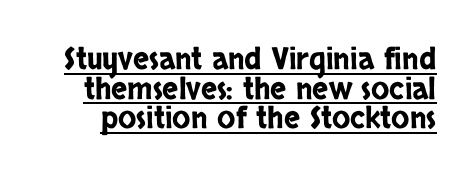
Q: Is the text italic (slanted)? A: No, it is upright.
Q: Is the typeface a serif or a sans-serif typeface? A: Sans-serif.
Q: Is the text underlined? A: Yes.
Q: Is the spacing between letters normal or unusually wide? A: Normal.
Q: Is the spacing between lines tight, normal or loose? A: Tight.
Q: Width (condensed, normal, or wide)? A: Condensed.
Q: Stroke contrast? A: Low.
Q: x-height? A: Large.
Q: Monospaced? A: No.
